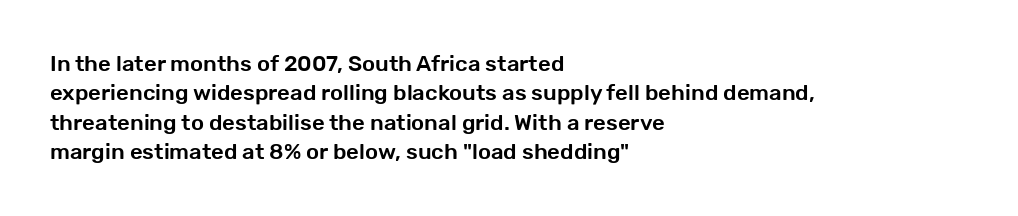
Reading down the block, your eye returns to a fixed left position each line. The type sits square on the baseline with zero lean. The space directly below the letters is spotless. Notice how descenders clear the ascenders below comfortably — that's standard leading. Each word holds together tightly as a unit, with standard inter-letter gaps.
